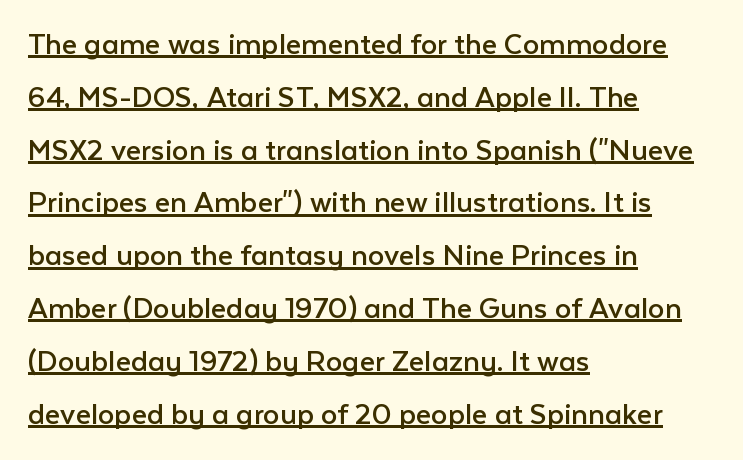
{"serif": "no", "italic": "no", "bold": "no", "weight": "regular", "width": "normal", "stroke_contrast": "low", "x_height": "medium", "monospaced": "no", "underline": "yes", "align": "left", "line_spacing": "normal", "line_spacing_ratio": 1.6, "letter_spacing": "normal", "letter_spacing_em": 0.0, "glyph_px": 33}
